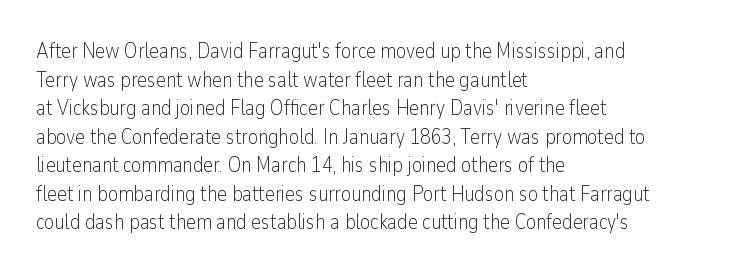
The image shows 21 px text type, upright; set left-aligned, normal line spacing (1.36x), normal letter spacing, not underlined.
